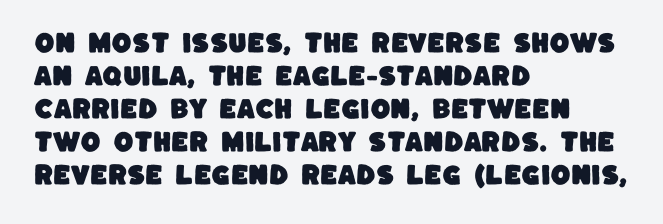
Q: Is the text underlined? A: No.
Q: How is the paragraph aligned? A: Left-aligned.
Q: Is the spacing between letters normal or unusually wide? A: Normal.
Q: Is the spacing between lines tight, normal or loose? A: Normal.
